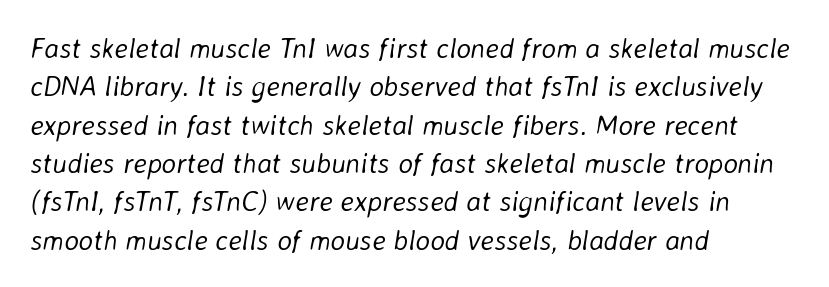
Successive baselines arrive at the customary interval. Each letter keeps its own natural width here, so spacing adapts to shape. The passage shown is not underscored anywhere. The axis of the letterforms is tilted away from vertical. The weight would be labelled regular, book, light, or lighter still.
